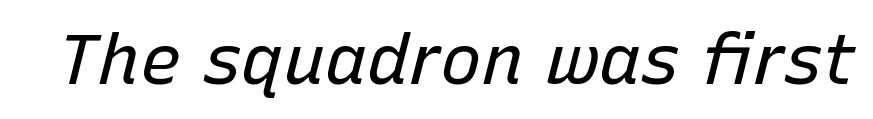
The image shows 70 px regular-weight type, italic (leaning right); set normal letter spacing, not underlined; low stroke contrast and a medium x-height.
